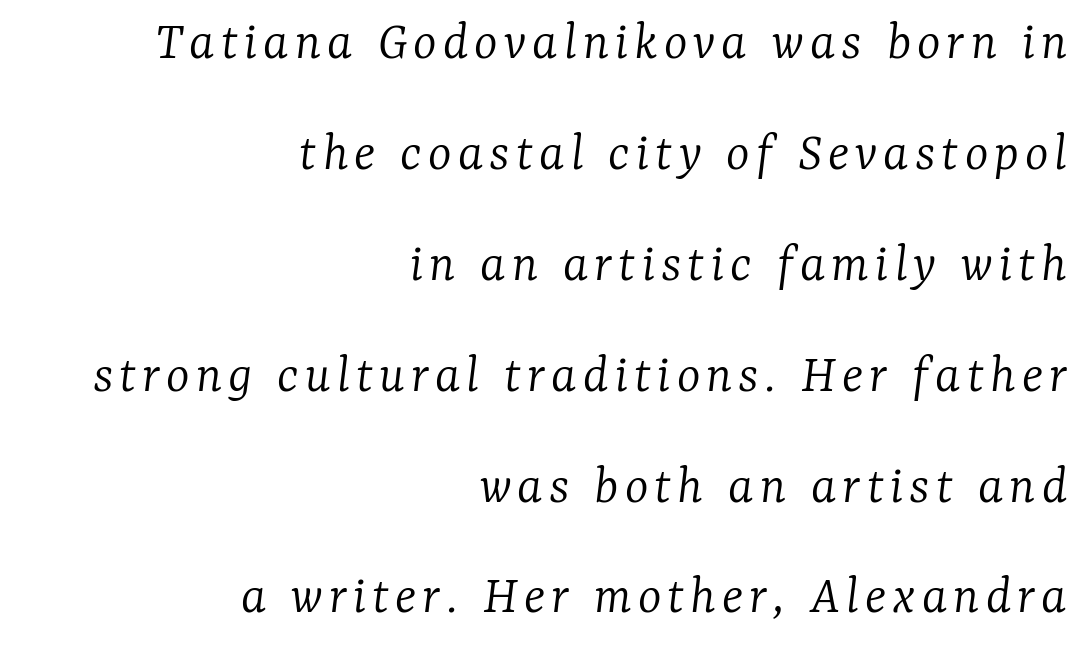
{"serif": "yes", "italic": "yes", "lean": "right", "slant_degrees": 7, "bold": "no", "weight": "light", "width": "normal", "stroke_contrast": "low", "x_height": "medium", "monospaced": "no", "underline": "no", "align": "right", "line_spacing": "loose", "line_spacing_ratio": 1.98, "glyph_px": 56}
